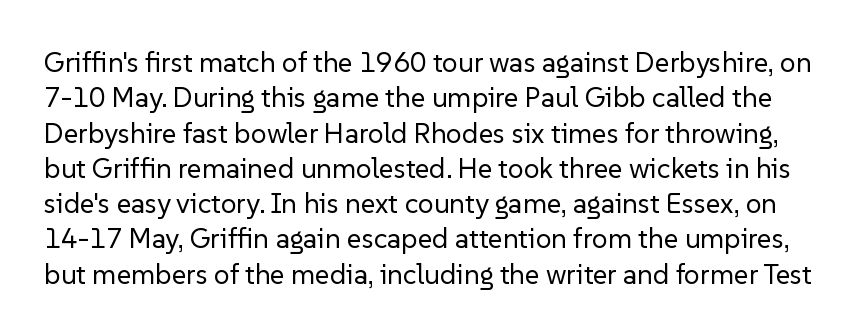
The image shows 28 px regular-weight sans-serif type, upright; set normal line spacing (1.26x), normal letter spacing, not underlined; low stroke contrast and a medium x-height.
